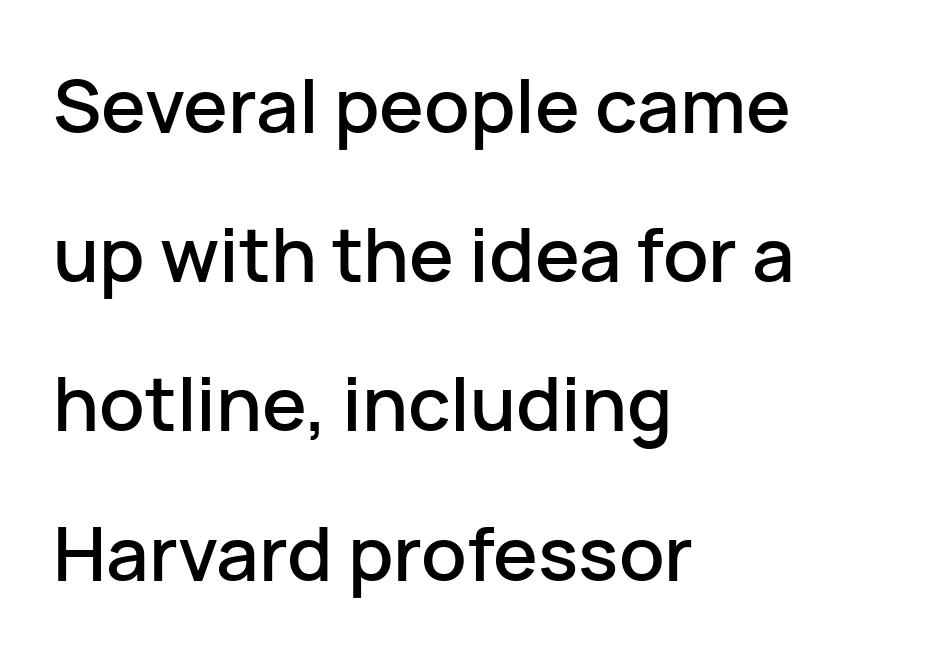
Q: Is the text italic (slanted)? A: No, it is upright.
Q: Is the typeface a serif or a sans-serif typeface? A: Sans-serif.
Q: Is the text underlined? A: No.
Q: How is the paragraph aligned? A: Left-aligned.
Q: Is the spacing between letters normal or unusually wide? A: Normal.
Q: Is the spacing between lines tight, normal or loose? A: Loose.
Q: Width (condensed, normal, or wide)? A: Normal.
Q: Stroke contrast? A: Low.
Q: x-height? A: Medium.
Q: Monospaced? A: No.
